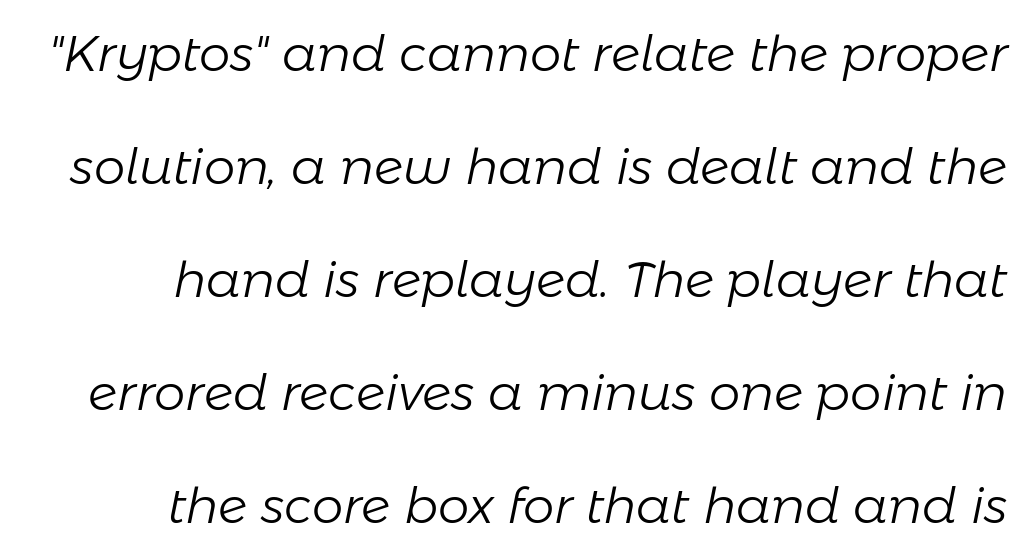
{"italic": "yes", "lean": "right", "slant_degrees": 11, "bold": "no", "weight": "light", "width": "normal", "stroke_contrast": "low", "x_height": "medium", "monospaced": "no", "underline": "no", "line_spacing": "loose", "line_spacing_ratio": 2.26, "letter_spacing": "normal", "letter_spacing_em": 0.0, "glyph_px": 50}
